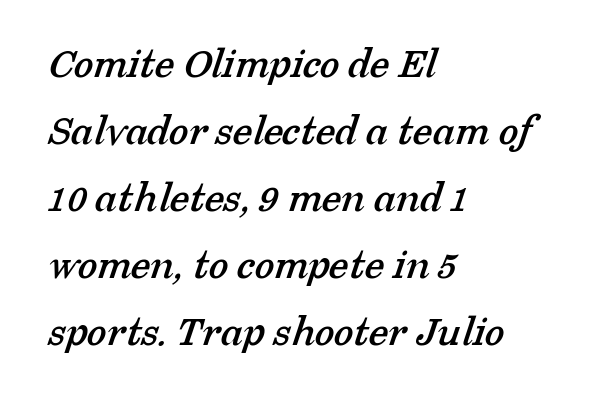
Q: Is the typeface a serif or a sans-serif typeface? A: Serif.
Q: Is the text underlined? A: No.
Q: How is the paragraph aligned? A: Left-aligned.
Q: Is the spacing between letters normal or unusually wide? A: Normal.
Q: Is the spacing between lines tight, normal or loose? A: Normal.
Q: Width (condensed, normal, or wide)? A: Normal.
Q: Stroke contrast? A: Low.
Q: x-height? A: Medium.
Q: Monospaced? A: No.
